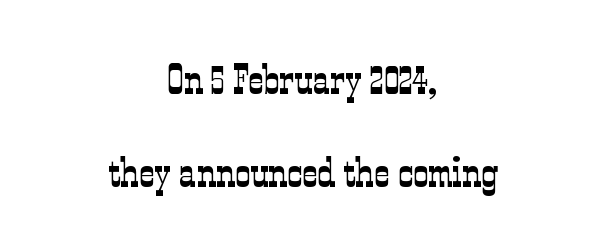
Check the space under the baseline: it is left empty. The rendering shows small feet on the letterforms — a serif design. The line-height multiplier appears high, well above default. Is the letter spacing exaggerated? No — it looks like the ordinary default.
